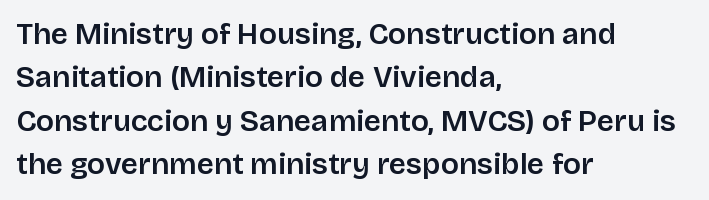
Unlike italic type, these characters show no tilt at all. These lines keep a tight, regular rhythm from letter to letter. Has an underline been added? It has not. Are there feet on the stems? There aren't — it's a sans.
